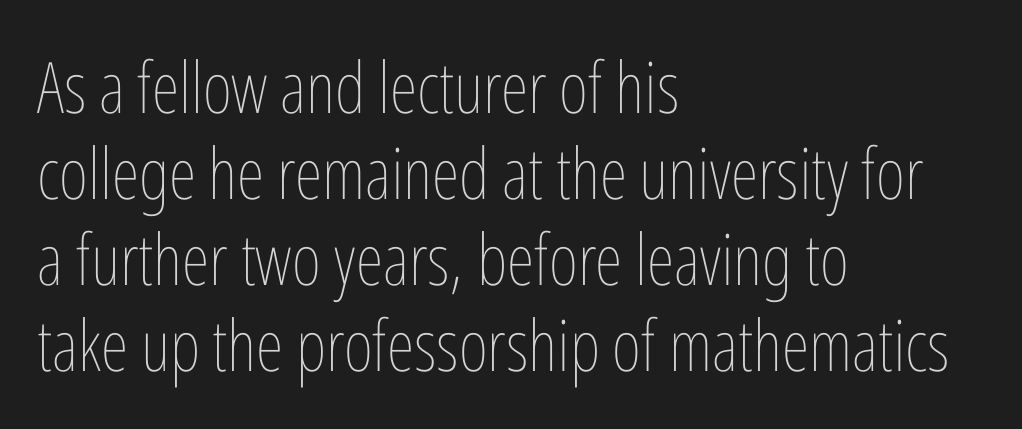
Q: Is the text bold? A: No.
Q: Is the text italic (slanted)? A: No, it is upright.
Q: Is the text underlined? A: No.
Q: How is the paragraph aligned? A: Left-aligned.
Q: Is the spacing between letters normal or unusually wide? A: Normal.
Q: Width (condensed, normal, or wide)? A: Condensed.
Q: Stroke contrast? A: Low.
Q: x-height? A: Medium.
Q: Monospaced? A: No.
